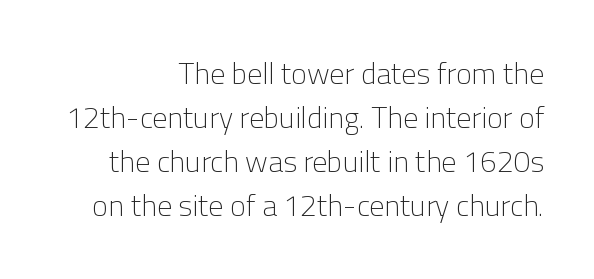
Q: Is the text bold? A: No.
Q: Is the text italic (slanted)? A: No, it is upright.
Q: Is the typeface a serif or a sans-serif typeface? A: Sans-serif.
Q: Is the text underlined? A: No.
Q: How is the paragraph aligned? A: Right-aligned.
Q: Is the spacing between letters normal or unusually wide? A: Normal.
Q: Is the spacing between lines tight, normal or loose? A: Normal.
Q: Width (condensed, normal, or wide)? A: Normal.
Q: Stroke contrast? A: Low.
Q: x-height? A: Medium.
Q: Monospaced? A: No.
